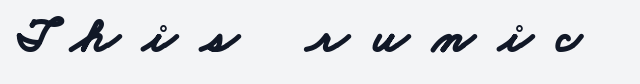
A dark, heavy texture on the line: the type is bold. Does extra space separate the letters? Yes, quite a lot of it. A sans-serif font was chosen for this passage. Nobody drew a line under any word here.
